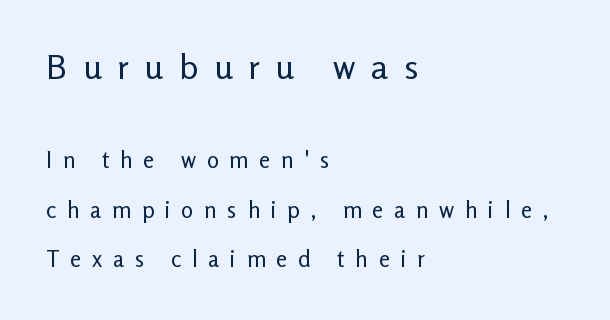
The image shows 34 px regular-weight sans-serif type, upright; set left-aligned, loose line spacing (2.15x), unusually wide letter spacing (+0.46 em), not underlined; the first (top) block is 1.48x larger; low stroke contrast and a medium x-height.
